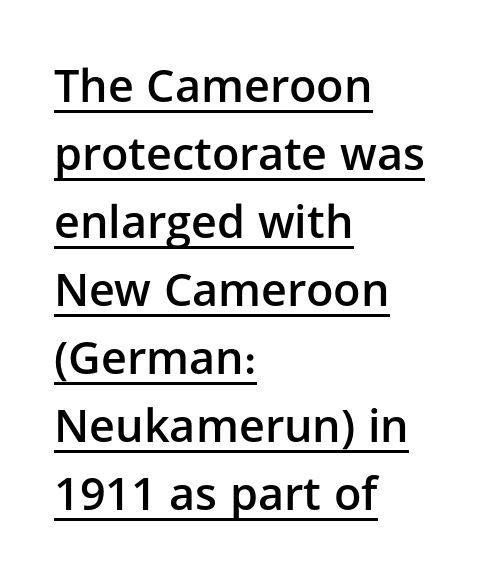
Students, note that the glyphs here touch the page at normal intervals. Visually the block forms a straight wall on the left and a jagged coastline on the right. The letters stand straight up with perfectly vertical stems. Compared with undecorated copy, this sample adds a rule below the words.
